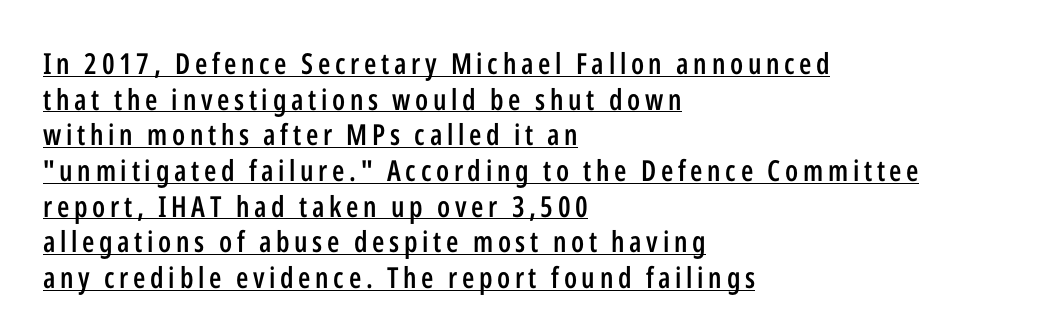
Each letter keeps its own natural width here, so spacing adapts to shape. The typography opts for an upright posture over an oblique one. Serif or sans? Sans — the stroke terminals are bare. The passage is arranged the way most books set body copy — flush left. Caption: lettering with a line underneath.
